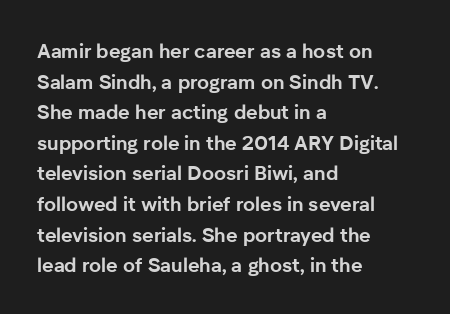
Q: Is the text bold? A: Yes.
Q: Is the text italic (slanted)? A: No, it is upright.
Q: Is the text underlined? A: No.
Q: How is the paragraph aligned? A: Left-aligned.
Q: Is the spacing between letters normal or unusually wide? A: Normal.
Q: Is the spacing between lines tight, normal or loose? A: Normal.
